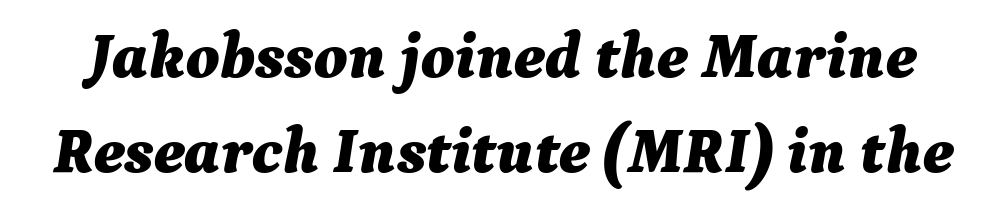
Q: Is the text bold? A: Yes.
Q: Is the text italic (slanted)? A: Yes, it leans right by about 9 degrees.
Q: Is the text underlined? A: No.
Q: Is the spacing between letters normal or unusually wide? A: Normal.
Q: Is the spacing between lines tight, normal or loose? A: Normal.
Q: Width (condensed, normal, or wide)? A: Normal.
Q: Stroke contrast? A: Medium.
Q: x-height? A: Medium.
Q: Monospaced? A: No.
